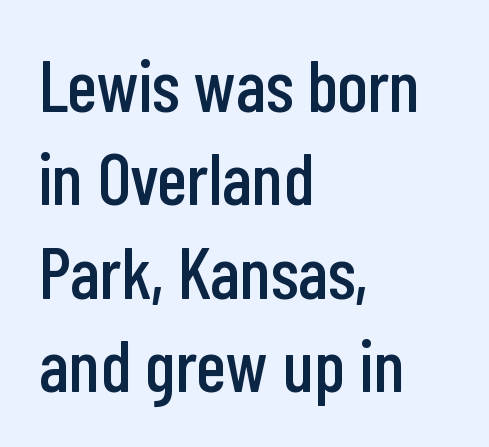
The image shows 73 px condensed sans-serif type, upright; set left-aligned, normal line spacing (1.28x), normal letter spacing, not underlined; low stroke contrast and a medium x-height.
